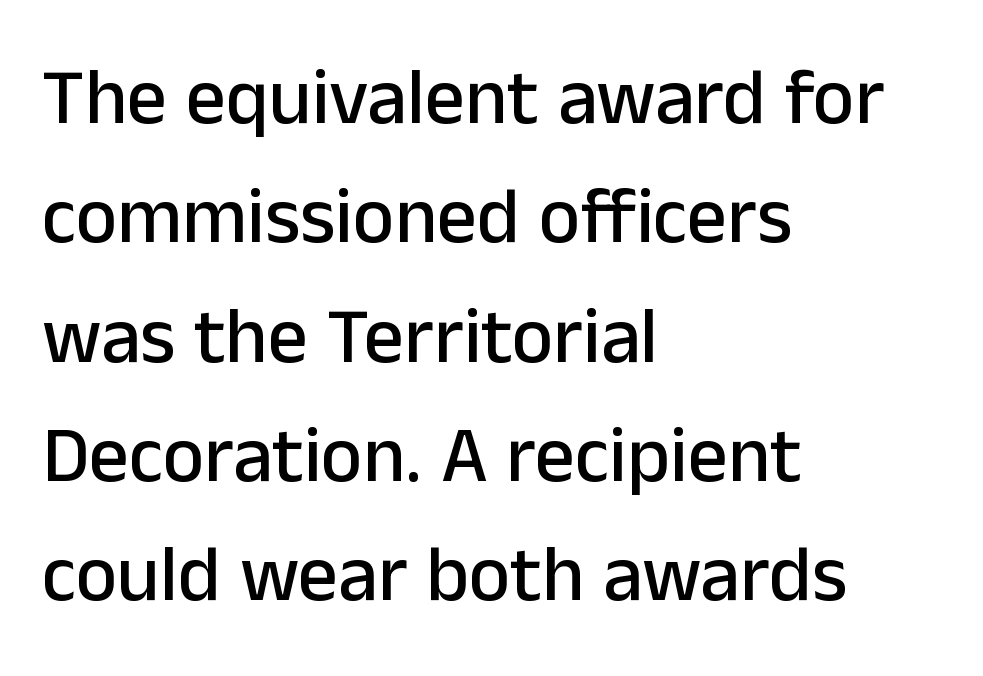
Q: Is the text italic (slanted)? A: No, it is upright.
Q: Is the typeface a serif or a sans-serif typeface? A: Sans-serif.
Q: Is the text underlined? A: No.
Q: How is the paragraph aligned? A: Left-aligned.
Q: Is the spacing between letters normal or unusually wide? A: Normal.
Q: Is the spacing between lines tight, normal or loose? A: Normal.
Q: Width (condensed, normal, or wide)? A: Normal.
Q: Stroke contrast? A: Low.
Q: x-height? A: Medium.
Q: Monospaced? A: No.
